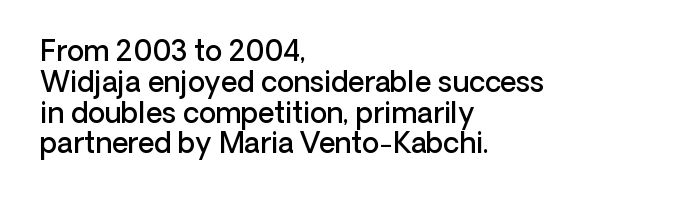
The image shows 28 px semibold sans-serif type, upright; set left-aligned, tight line spacing (1.1x), normal letter spacing, not underlined; low stroke contrast and a medium x-height.
